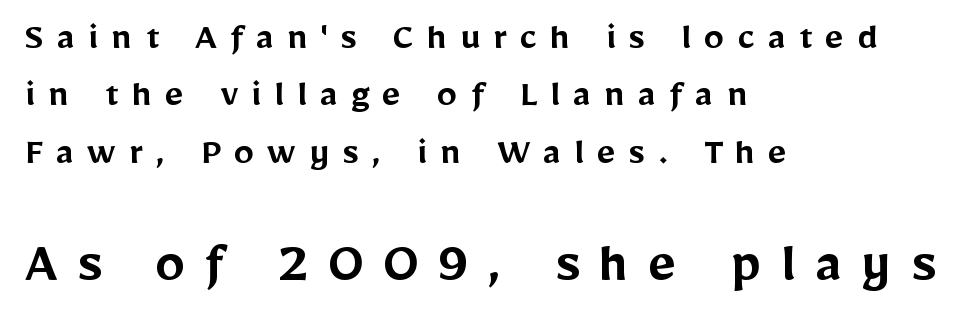
Q: Is the text bold? A: Semi-bold.
Q: Is the text italic (slanted)? A: No, it is upright.
Q: Is the typeface a serif or a sans-serif typeface? A: Sans-serif.
Q: Is the text underlined? A: No.
Q: How is the paragraph aligned? A: Left-aligned.
Q: Is the spacing between letters normal or unusually wide? A: Unusually wide.
Q: Is the spacing between lines tight, normal or loose? A: Normal.
Q: Which block of text is set in a larger size, the first (top) or the second (bottom)? A: The second (bottom) one.
Q: Width (condensed, normal, or wide)? A: Normal.
Q: Stroke contrast? A: Low.
Q: x-height? A: Medium.
Q: Monospaced? A: No.
